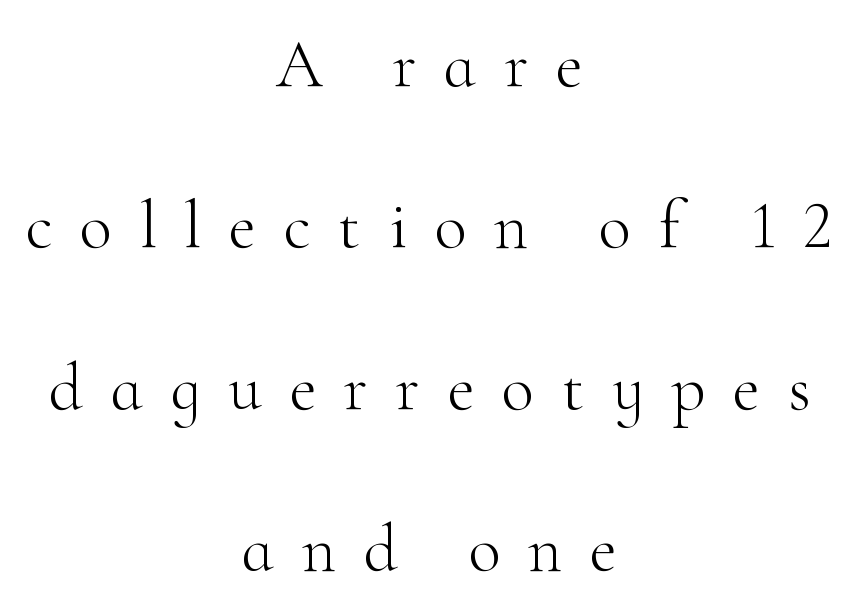
Q: Is the text bold? A: No.
Q: Is the text italic (slanted)? A: No, it is upright.
Q: Is the typeface a serif or a sans-serif typeface? A: Serif.
Q: Is the text underlined? A: No.
Q: How is the paragraph aligned? A: Centered.
Q: Is the spacing between letters normal or unusually wide? A: Unusually wide.
Q: Is the spacing between lines tight, normal or loose? A: Loose.
Q: Width (condensed, normal, or wide)? A: Normal.
Q: Stroke contrast? A: High.
Q: x-height? A: Small.
Q: Monospaced? A: No.
